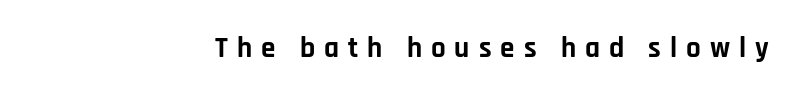
In terms of posture, this sample is upright. The glyphs have the mass of a bold cut. Varying glyph widths throughout — classic text-font behaviour. Short note: letters widely spaced. Type without underlining. This sample is right-justified, so line beginnings fall wherever the words allow.
